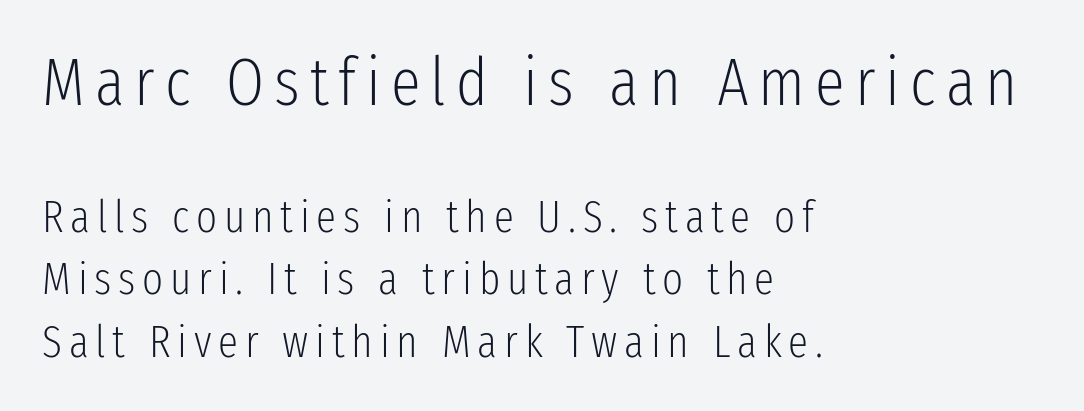
Size contrast runs from large at the top to small at the bottom. Posture: upright roman. The passage is arranged the way most books set body copy — flush left. These lines sit exactly where default settings would place them. The passage shown is typeset with a sans-serif family.
